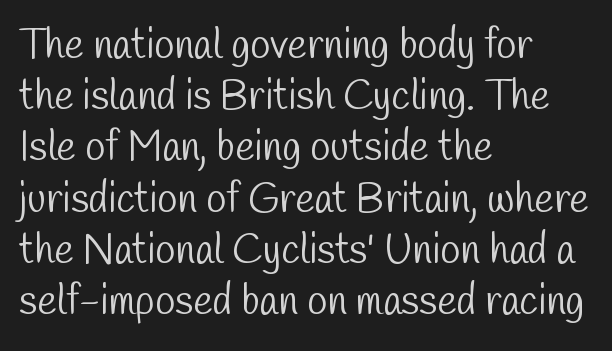
{"serif": "no", "bold": "no", "weight": "light", "width": "condensed", "stroke_contrast": "low", "x_height": "medium", "monospaced": "no", "underline": "no", "align": "left", "line_spacing": "normal", "line_spacing_ratio": 1.25, "letter_spacing": "normal", "letter_spacing_em": 0.0, "glyph_px": 41}
